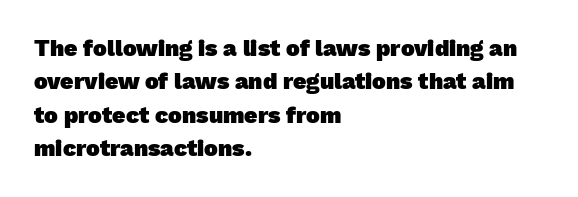
Q: Is the text bold? A: Yes.
Q: Is the text underlined? A: No.
Q: How is the paragraph aligned? A: Left-aligned.
Q: Is the spacing between letters normal or unusually wide? A: Normal.
Q: Is the spacing between lines tight, normal or loose? A: Normal.
